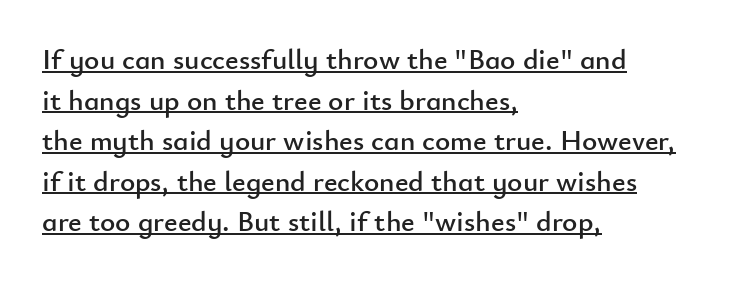
Q: Is the text italic (slanted)? A: No, it is upright.
Q: Is the typeface a serif or a sans-serif typeface? A: Sans-serif.
Q: Is the text underlined? A: Yes.
Q: How is the paragraph aligned? A: Left-aligned.
Q: Is the spacing between letters normal or unusually wide? A: Normal.
Q: Is the spacing between lines tight, normal or loose? A: Normal.
Q: Width (condensed, normal, or wide)? A: Normal.
Q: Stroke contrast? A: Low.
Q: x-height? A: Small.
Q: Monospaced? A: No.
